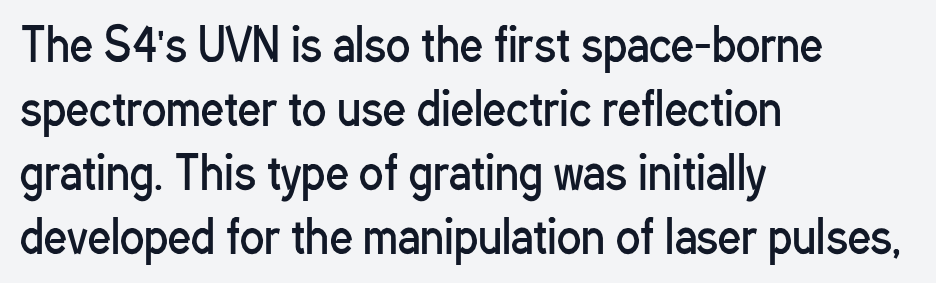
Q: Is the text bold? A: No.
Q: Is the text italic (slanted)? A: No, it is upright.
Q: Is the typeface a serif or a sans-serif typeface? A: Sans-serif.
Q: Is the text underlined? A: No.
Q: How is the paragraph aligned? A: Left-aligned.
Q: Is the spacing between letters normal or unusually wide? A: Normal.
Q: Is the spacing between lines tight, normal or loose? A: Normal.
Q: Width (condensed, normal, or wide)? A: Condensed.
Q: Stroke contrast? A: Low.
Q: x-height? A: Medium.
Q: Monospaced? A: No.
